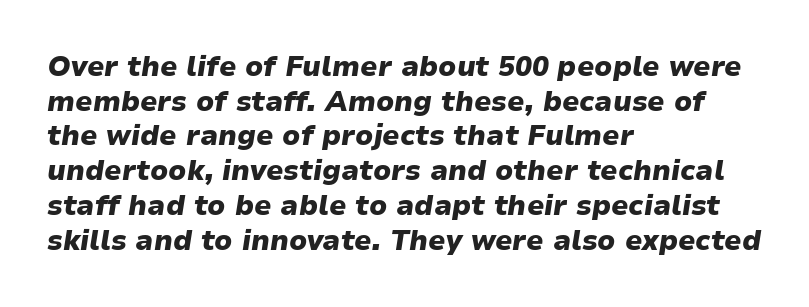
The face used here is proportionally spaced, like ordinary book or web type. The face used here is rendered with its standard letterfit. You can tell it's italic because the verticals aren't actually vertical. Reading down the block, your eye returns to a fixed left position each line. Rule under the text: the space is simply empty.
